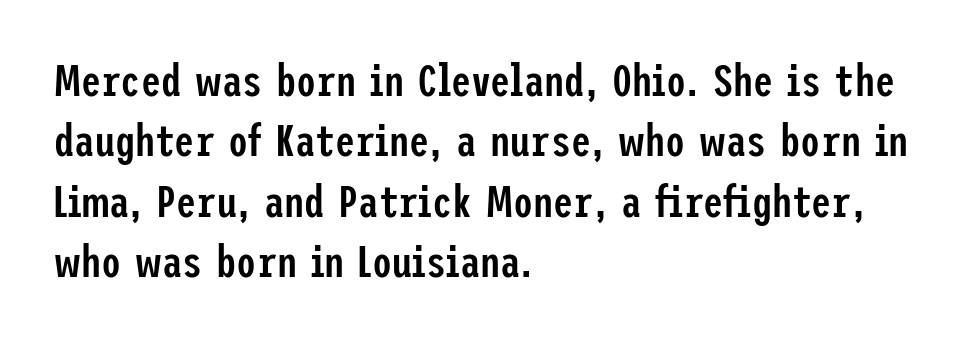
Q: Is the text bold? A: Semi-bold.
Q: Is the text italic (slanted)? A: No, it is upright.
Q: Is the typeface a serif or a sans-serif typeface? A: Sans-serif.
Q: Is the text underlined? A: No.
Q: How is the paragraph aligned? A: Left-aligned.
Q: Is the spacing between letters normal or unusually wide? A: Normal.
Q: Is the spacing between lines tight, normal or loose? A: Normal.
Q: Width (condensed, normal, or wide)? A: Condensed.
Q: Stroke contrast? A: Low.
Q: x-height? A: Medium.
